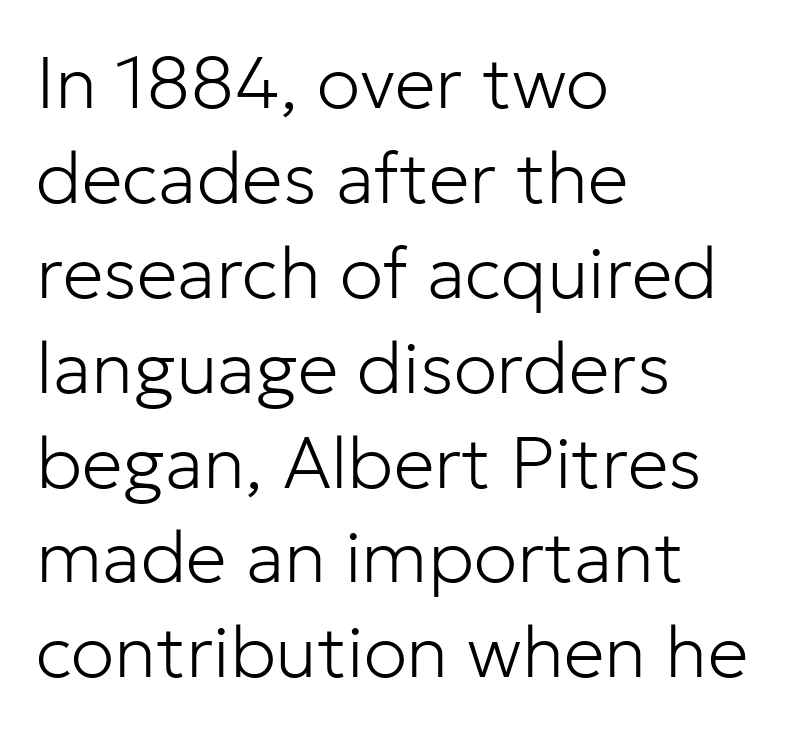
Italic: no, the glyphs are upright roman. Rows of type keep a routine distance in the vertical direction. The compositor pushed each line to the left boundary. Does extra space separate the letters? No, they use regular spacing. No chunkiness to these letters — they're not bold.
